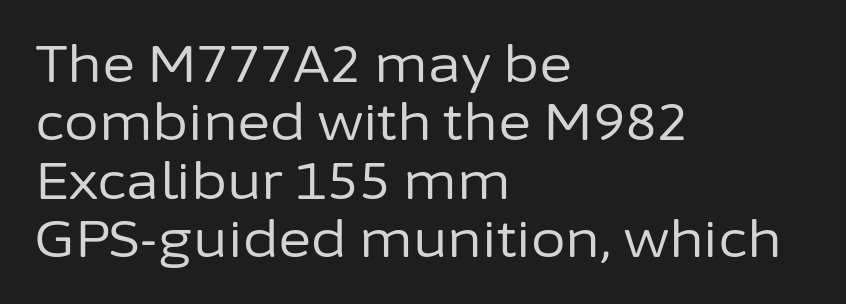
Q: Is the text bold? A: No.
Q: Is the text italic (slanted)? A: No, it is upright.
Q: Is the typeface a serif or a sans-serif typeface? A: Sans-serif.
Q: Is the text underlined? A: No.
Q: How is the paragraph aligned? A: Left-aligned.
Q: Is the spacing between letters normal or unusually wide? A: Normal.
Q: Width (condensed, normal, or wide)? A: Normal.
Q: Stroke contrast? A: Low.
Q: x-height? A: Medium.
Q: Monospaced? A: No.
